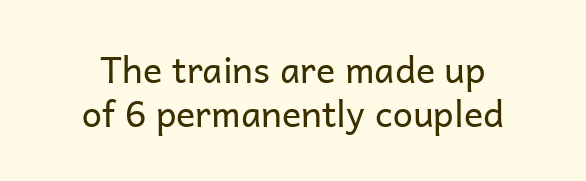
The rendering positions every line midway between the sides. Regarding serifs, this sample does without them. The tracking reads as untouched default to a designer's eye. The strokes are not fattened; the text isn't bold. Varying glyph widths throughout — classic text-font behaviour. Only glyphs here, with clear space below each row.
